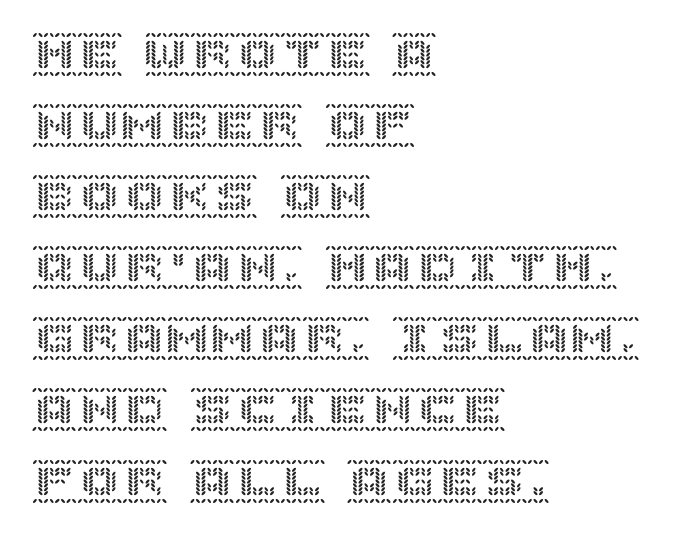
These lines keep a tight, regular rhythm from letter to letter. The designer left line spacing at the default. No italicization has been applied; the sample stays upright. Teacher's note: observe the even left margin — that is flush-left alignment. The specimen omits any rule beneath the text block's lines.
